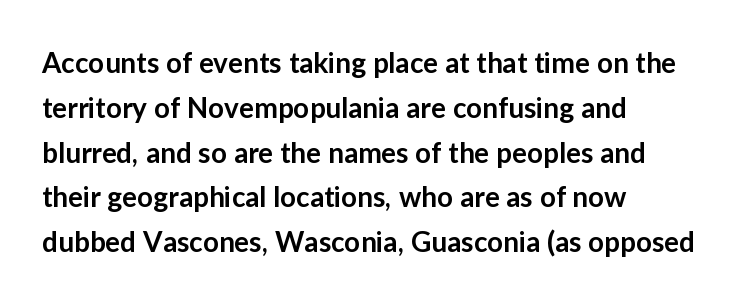
Q: Is the text bold? A: Semi-bold.
Q: Is the text italic (slanted)? A: No, it is upright.
Q: Is the typeface a serif or a sans-serif typeface? A: Sans-serif.
Q: Is the text underlined? A: No.
Q: How is the paragraph aligned? A: Left-aligned.
Q: Is the spacing between letters normal or unusually wide? A: Normal.
Q: Is the spacing between lines tight, normal or loose? A: Normal.
Q: Width (condensed, normal, or wide)? A: Normal.
Q: Stroke contrast? A: Low.
Q: x-height? A: Medium.
Q: Monospaced? A: No.
